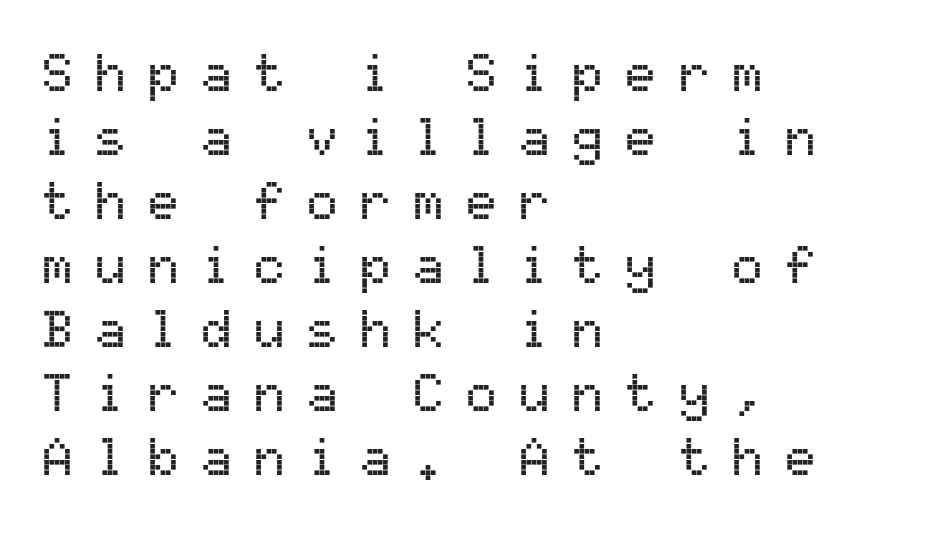
The image shows 52 px sans-serif type, upright, monospaced; set left-aligned, line spacing 1.23x, unusually wide letter spacing (+0.42 em), not underlined; medium stroke contrast and a medium x-height.
